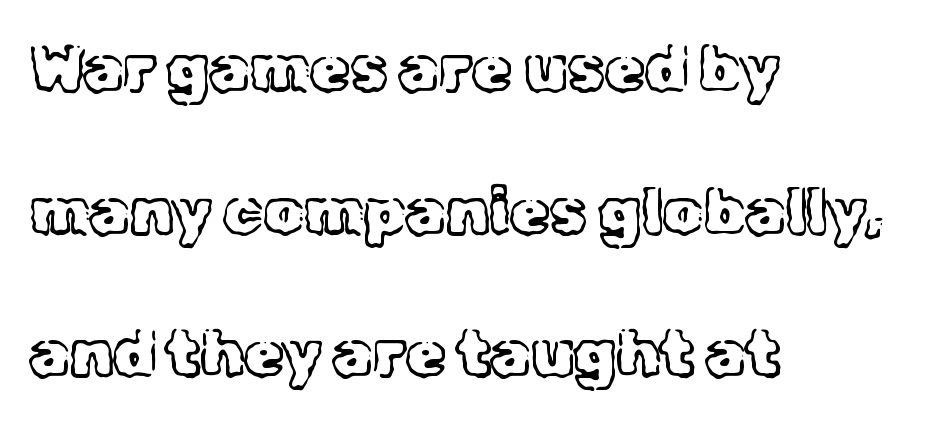
{"serif": "yes", "italic": "no", "bold": "no", "weight": "light", "width": "normal", "x_height": "medium", "monospaced": "no", "underline": "no", "align": "left", "line_spacing": "loose", "line_spacing_ratio": 2.23, "letter_spacing": "normal", "letter_spacing_em": 0.0, "glyph_px": 64}
